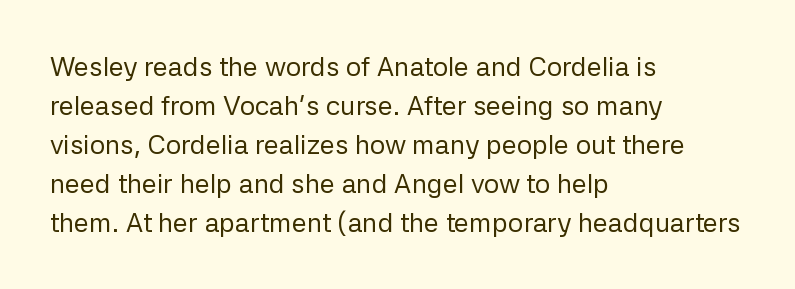
The image shows 27 px text type, upright; set left-aligned, normal line spacing (1.44x), normal letter spacing, not underlined.
